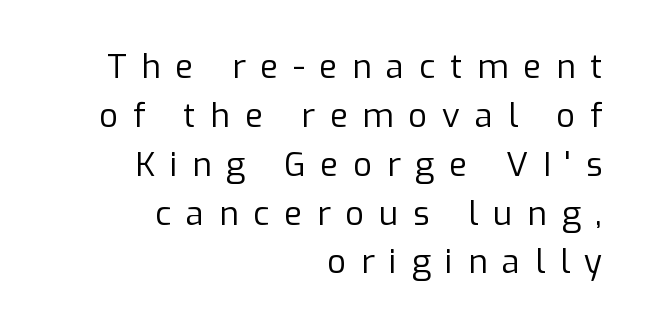
Q: Is the text bold? A: No.
Q: Is the text italic (slanted)? A: No, it is upright.
Q: Is the typeface a serif or a sans-serif typeface? A: Sans-serif.
Q: Is the text underlined? A: No.
Q: How is the paragraph aligned? A: Right-aligned.
Q: Is the spacing between letters normal or unusually wide? A: Unusually wide.
Q: Is the spacing between lines tight, normal or loose? A: Normal.
Q: Width (condensed, normal, or wide)? A: Normal.
Q: Stroke contrast? A: Low.
Q: x-height? A: Medium.
Q: Monospaced? A: No.
